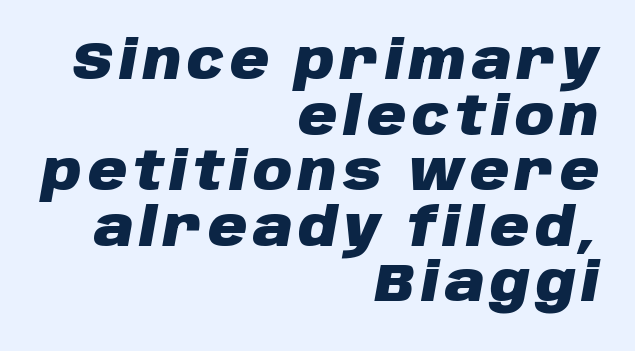
{"italic": "yes", "lean": "right", "slant_degrees": 10, "bold": "yes", "weight": "heavy", "width": "normal", "stroke_contrast": "low", "x_height": "large", "monospaced": "no", "underline": "no", "align": "right", "line_spacing": "tight", "line_spacing_ratio": 1.03, "glyph_px": 54}
